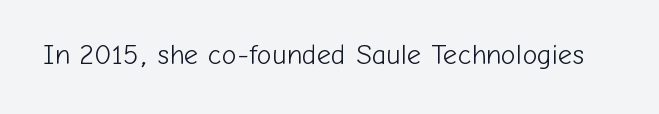
The image shows 28 px light sans-serif type, upright; set normal letter spacing, not underlined; low stroke contrast and a medium x-height.
